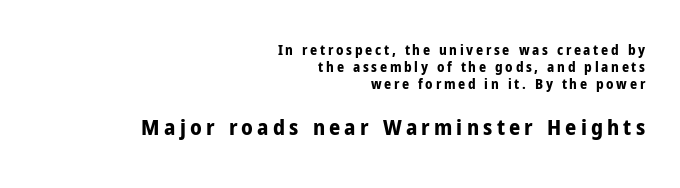
Q: Is the text bold? A: Yes.
Q: Is the text italic (slanted)? A: No, it is upright.
Q: Is the text underlined? A: No.
Q: How is the paragraph aligned? A: Right-aligned.
Q: Which block of text is set in a larger size, the first (top) or the second (bottom)? A: The second (bottom) one.
